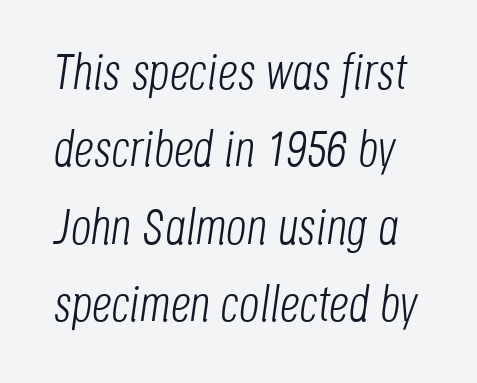
The image shows 50 px light, condensed type, italic (leaning right); set normal line spacing (1.55x), normal letter spacing, not underlined; low stroke contrast and a large x-height.
